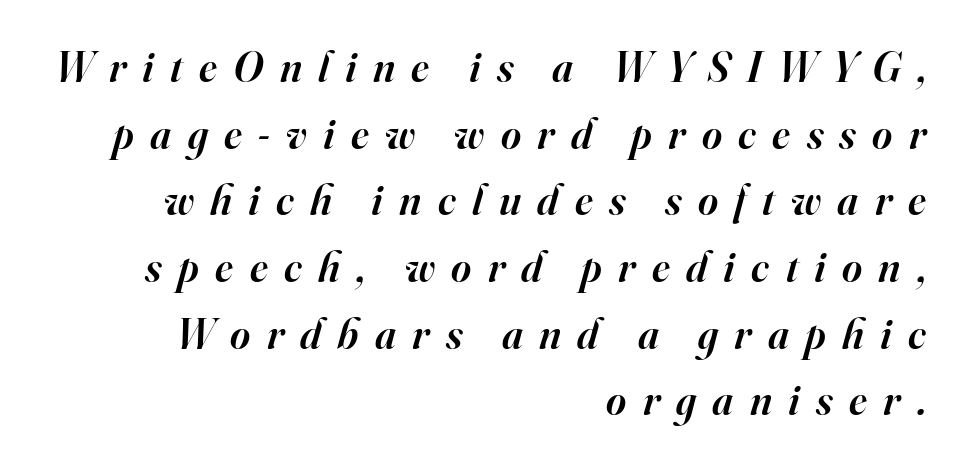
Each word looks stretched out because of the extra space between its letters. Does the weight exceed regular? Yes, but only to semibold. The rendering shows small feet on the letterforms — a serif design. The rendering uses natural spacing where letterforms have individual widths. Style check: oblique. In terms of leading, this rendering sits right in the middle.
